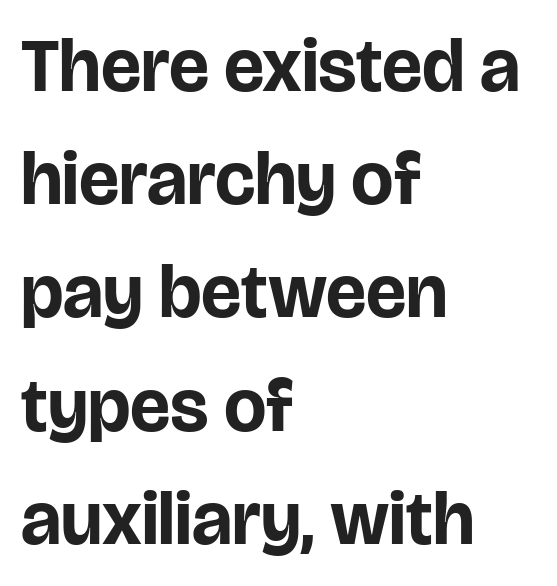
Q: Is the text bold? A: Yes.
Q: Is the text italic (slanted)? A: No, it is upright.
Q: Is the typeface a serif or a sans-serif typeface? A: Sans-serif.
Q: Is the text underlined? A: No.
Q: How is the paragraph aligned? A: Left-aligned.
Q: Is the spacing between letters normal or unusually wide? A: Normal.
Q: Is the spacing between lines tight, normal or loose? A: Normal.
Q: Width (condensed, normal, or wide)? A: Normal.
Q: Stroke contrast? A: Low.
Q: x-height? A: Large.
Q: Monospaced? A: No.
